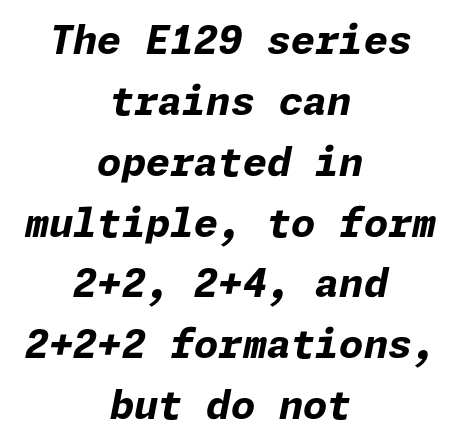
The image shows 39 px bold type, italic (leaning right); set centered, normal line spacing (1.56x), normal letter spacing, not underlined; low stroke contrast and a medium x-height.
